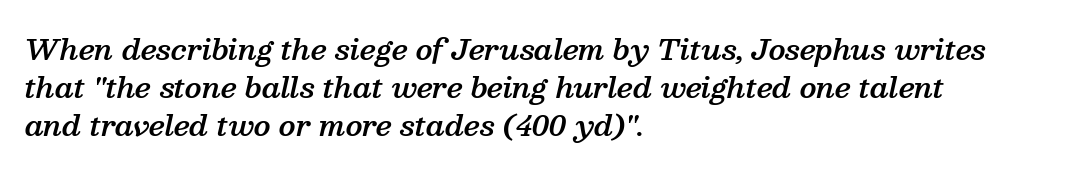
Q: Is the text bold? A: Semi-bold.
Q: Is the text italic (slanted)? A: Yes, it leans right by about 13 degrees.
Q: Is the typeface a serif or a sans-serif typeface? A: Serif.
Q: Is the text underlined? A: No.
Q: How is the paragraph aligned? A: Left-aligned.
Q: Is the spacing between letters normal or unusually wide? A: Normal.
Q: Is the spacing between lines tight, normal or loose? A: Normal.
Q: Width (condensed, normal, or wide)? A: Normal.
Q: Stroke contrast? A: Medium.
Q: x-height? A: Medium.
Q: Monospaced? A: No.
